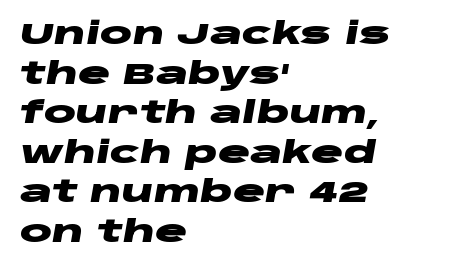
The image shows 30 px heavy, wide type, italic (leaning right); set left-aligned, normal line spacing (1.32x), normal letter spacing, not underlined; low stroke contrast and a large x-height.
